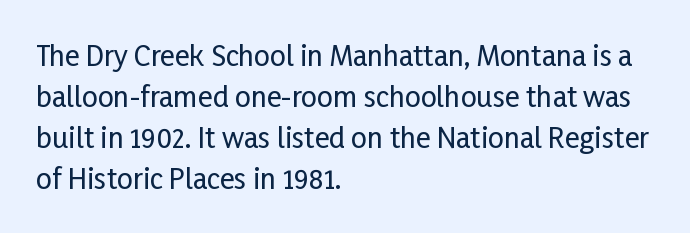
The image shows 28 px condensed sans-serif type, upright; set left-aligned, normal line spacing (1.46x), normal letter spacing, not underlined; low stroke contrast and a medium x-height.
